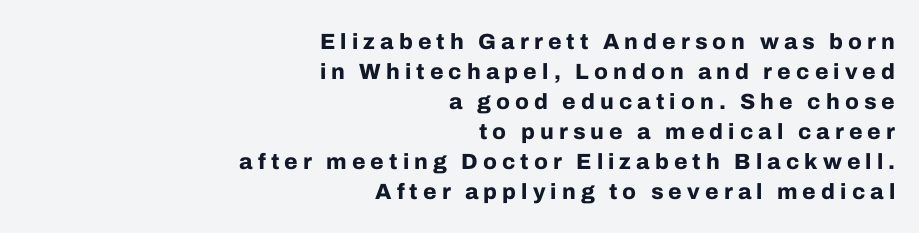
Q: Is the text bold? A: Yes.
Q: Is the text italic (slanted)? A: No, it is upright.
Q: Is the text underlined? A: No.
Q: How is the paragraph aligned? A: Right-aligned.
Q: Is the spacing between letters normal or unusually wide? A: Unusually wide.
Q: Is the spacing between lines tight, normal or loose? A: Normal.
